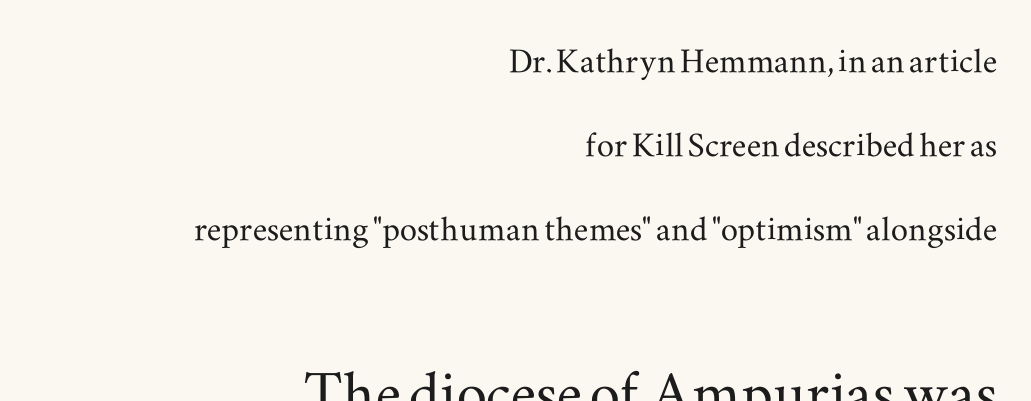
The image shows 76 px wide serif type, upright; set right-aligned, loose line spacing (1.95x), normal letter spacing, not underlined; the second (bottom) block is 1.77x larger; medium stroke contrast and a small x-height.
